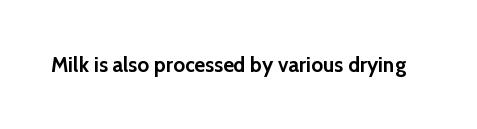
The letterforms sit shoulder to shoulder at normal distance. These lines were composed using upright roman letters. Check the space under the baseline: it is left empty. The sample has been set heavy, in full bold.
